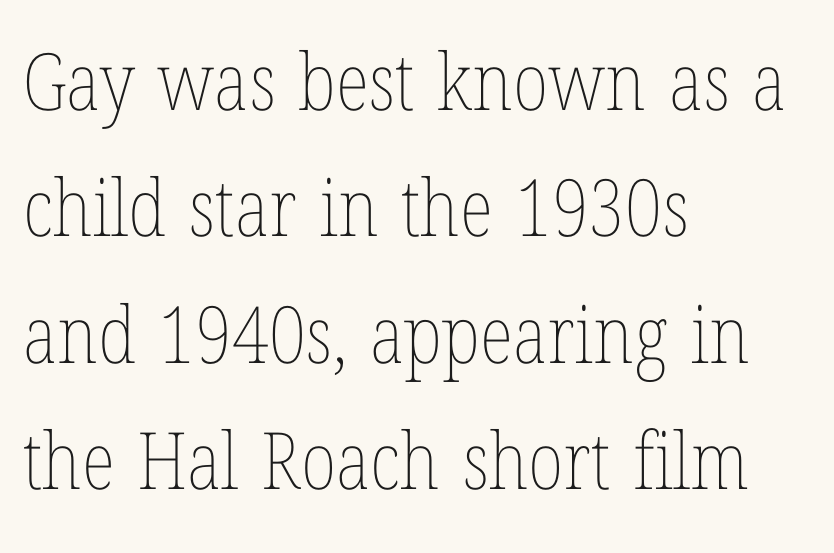
Q: Is the text bold? A: No.
Q: Is the text italic (slanted)? A: No, it is upright.
Q: Is the text underlined? A: No.
Q: How is the paragraph aligned? A: Left-aligned.
Q: Is the spacing between letters normal or unusually wide? A: Normal.
Q: Is the spacing between lines tight, normal or loose? A: Normal.
Q: Width (condensed, normal, or wide)? A: Condensed.
Q: Stroke contrast? A: Low.
Q: x-height? A: Medium.
Q: Monospaced? A: No.
